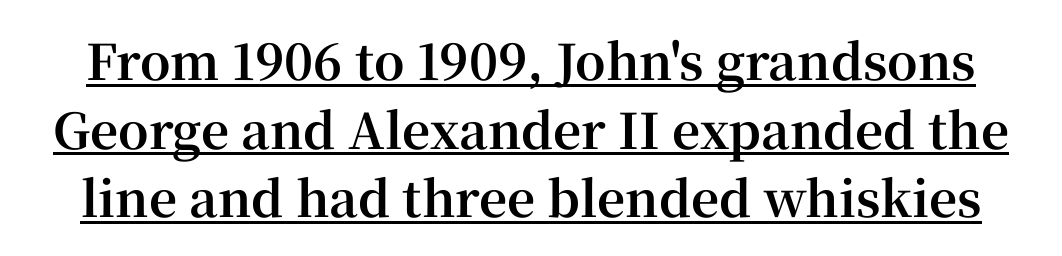
{"serif": "yes", "italic": "no", "bold": "yes", "weight": "bold", "width": "normal", "stroke_contrast": "high", "x_height": "medium", "monospaced": "no", "underline": "yes", "line_spacing": "normal", "line_spacing_ratio": 1.4, "letter_spacing": "normal", "letter_spacing_em": 0.0, "glyph_px": 49}
